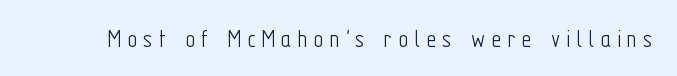
Designer's note — italics off, roman on. The letters are spread apart with noticeably loose tracking. These glyphs show unthickened strokes, regular width or finer. The glyphs are unaccompanied by any horizontal stroke below them.
